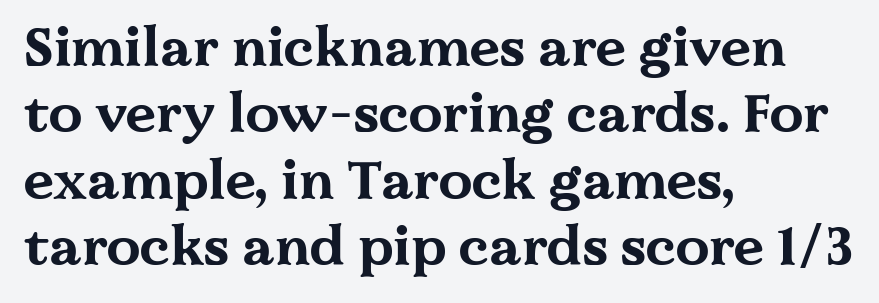
The image shows 54 px bold, wide serif type, upright; set left-aligned, line spacing 1.23x, normal letter spacing, not underlined; medium stroke contrast and a medium x-height.
